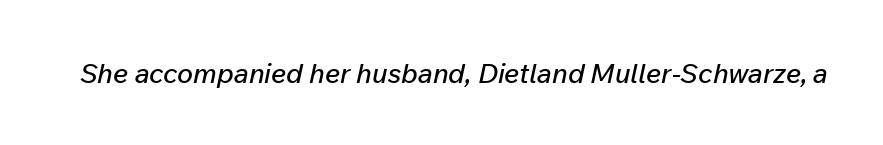
Q: Is the text italic (slanted)? A: Yes, it leans right by about 12 degrees.
Q: Is the text underlined? A: No.
Q: Is the spacing between letters normal or unusually wide? A: Normal.
